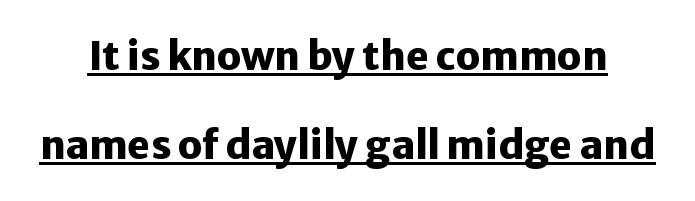
{"serif": "no", "italic": "no", "bold": "yes", "weight": "heavy", "width": "normal", "stroke_contrast": "low", "x_height": "medium", "monospaced": "no", "underline": "yes", "line_spacing": "loose", "line_spacing_ratio": 2.27, "letter_spacing": "normal", "letter_spacing_em": 0.0, "glyph_px": 39}
